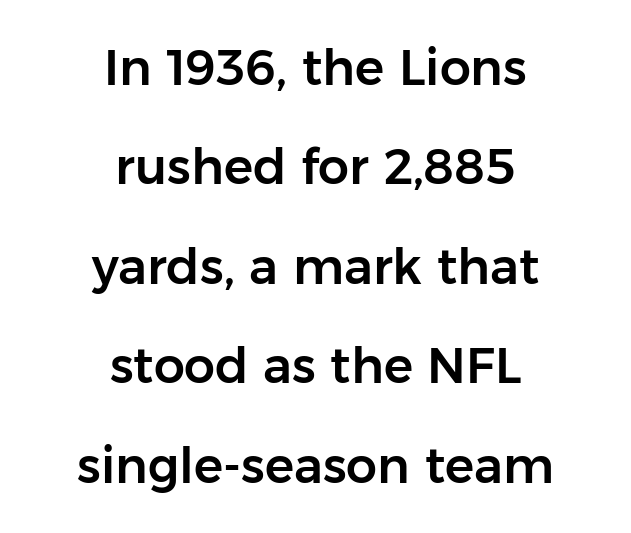
Is the block centered? Yes — each line is placed symmetrically about the middle. Unmarked baselines from the first word to the last. The horizontal fit of the characters is conventional and even. It's the straight-up-and-down kind of type. Regarding serifs, this sample does without them.
